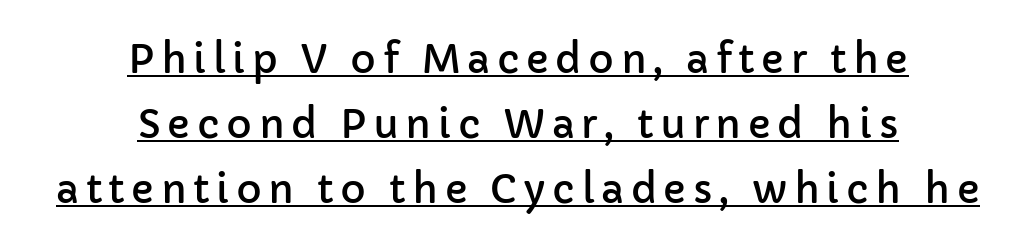
{"serif": "no", "italic": "no", "width": "normal", "stroke_contrast": "low", "x_height": "medium", "monospaced": "no", "underline": "yes", "align": "center", "line_spacing": "normal", "line_spacing_ratio": 1.67, "glyph_px": 39}
